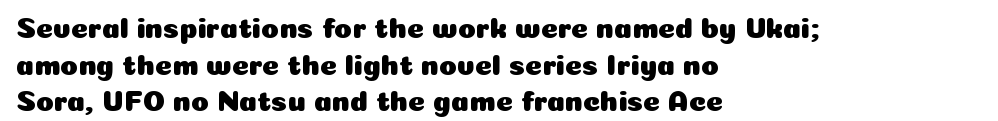
Q: Is the text italic (slanted)? A: No, it is upright.
Q: Is the typeface a serif or a sans-serif typeface? A: Sans-serif.
Q: Is the text underlined? A: No.
Q: How is the paragraph aligned? A: Left-aligned.
Q: Is the spacing between letters normal or unusually wide? A: Normal.
Q: Is the spacing between lines tight, normal or loose? A: Normal.
Q: Width (condensed, normal, or wide)? A: Normal.
Q: Stroke contrast? A: Low.
Q: x-height? A: Medium.
Q: Monospaced? A: No.
